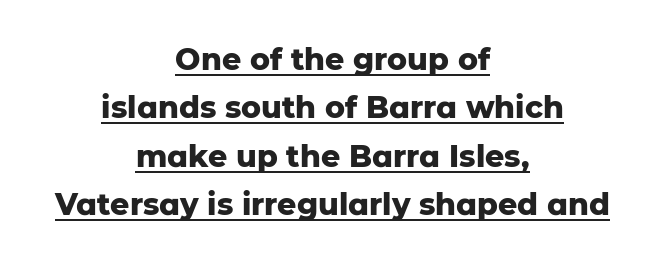
Notice how the passage keeps no hard edge, just a central spine. To sum up the face: it is a sans, with no serifs. Think of a printed novel: that variable character pitch is what you see here. Every letter is thick-stroked: bold, no question. This is the regular roman posture of the typeface. Caption: lettering with a line underneath.
